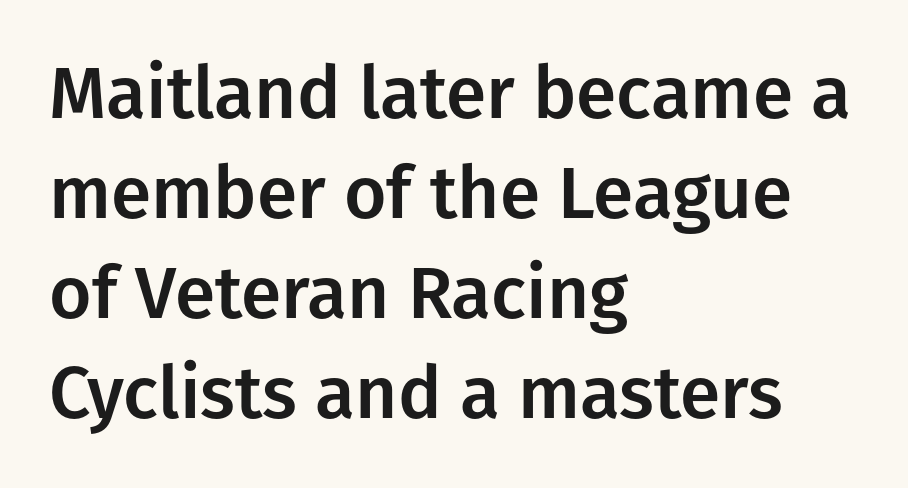
Q: Is the text italic (slanted)? A: No, it is upright.
Q: Is the typeface a serif or a sans-serif typeface? A: Sans-serif.
Q: Is the text underlined? A: No.
Q: How is the paragraph aligned? A: Left-aligned.
Q: Is the spacing between letters normal or unusually wide? A: Normal.
Q: Is the spacing between lines tight, normal or loose? A: Normal.
Q: Width (condensed, normal, or wide)? A: Normal.
Q: Stroke contrast? A: Low.
Q: x-height? A: Medium.
Q: Monospaced? A: No.
